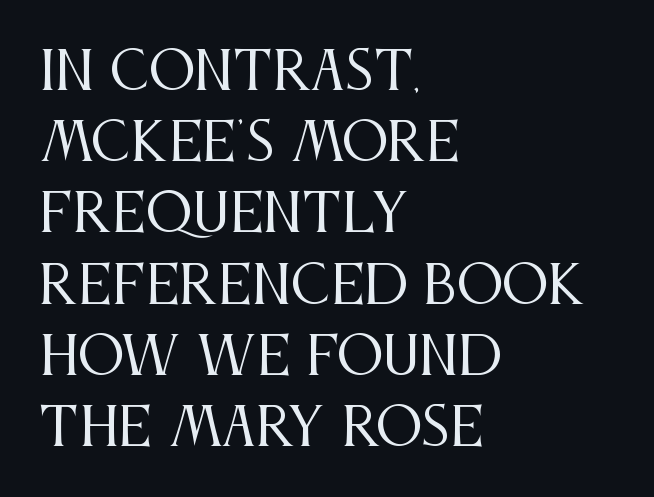
{"serif": "yes", "italic": "no", "bold": "no", "weight": "regular", "width": "condensed", "stroke_contrast": "medium", "x_height": "large", "monospaced": "no", "underline": "no", "align": "left", "line_spacing": "normal", "line_spacing_ratio": 1.37, "letter_spacing": "normal", "letter_spacing_em": 0.0, "glyph_px": 52}
